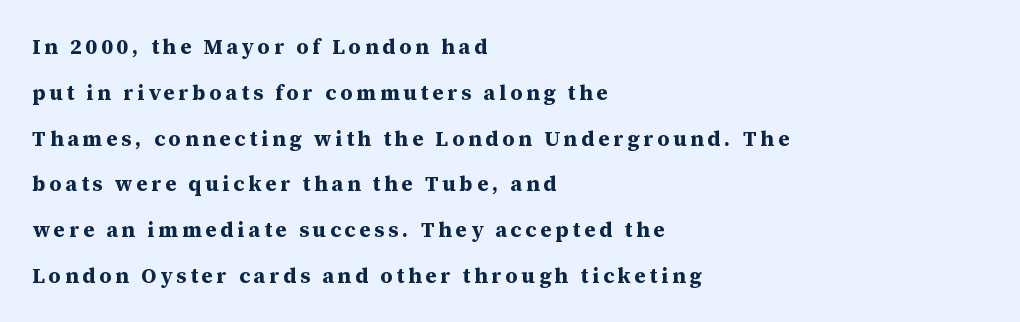
The image shows 21 px bold type, upright; set left-aligned, loose line spacing (2.18x), not underlined.
